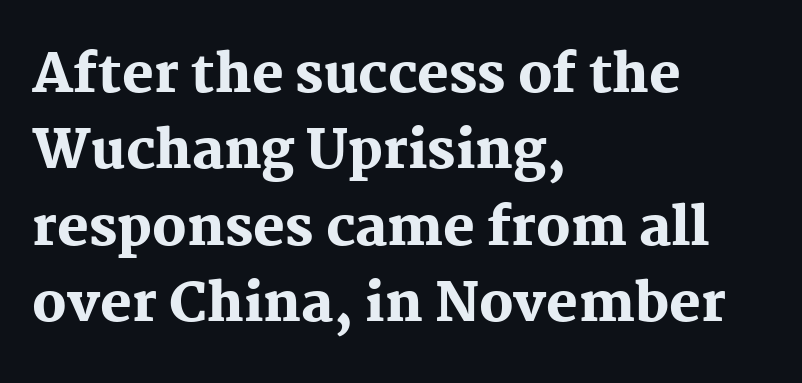
The image shows 53 px heavy serif type, upright; set left-aligned, normal line spacing (1.44x), normal letter spacing, not underlined; medium stroke contrast and a medium x-height.
